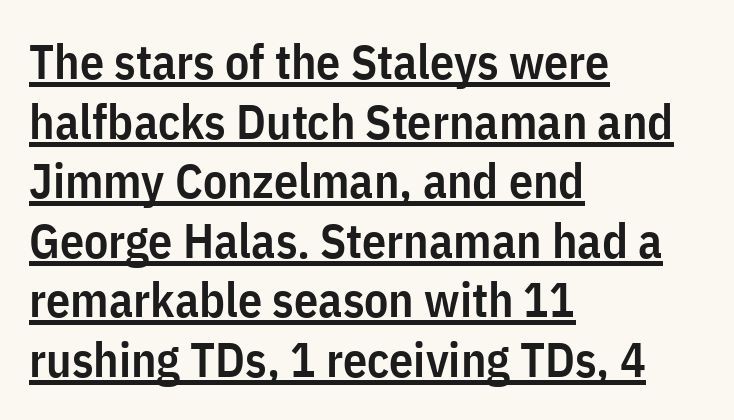
Reading down the block, your eye returns to a fixed left position each line. Think of a printed novel: that variable character pitch is what you see here. Each letter's strokes conclude bluntly, with no projecting serifs. Weight: semibold (demi).
